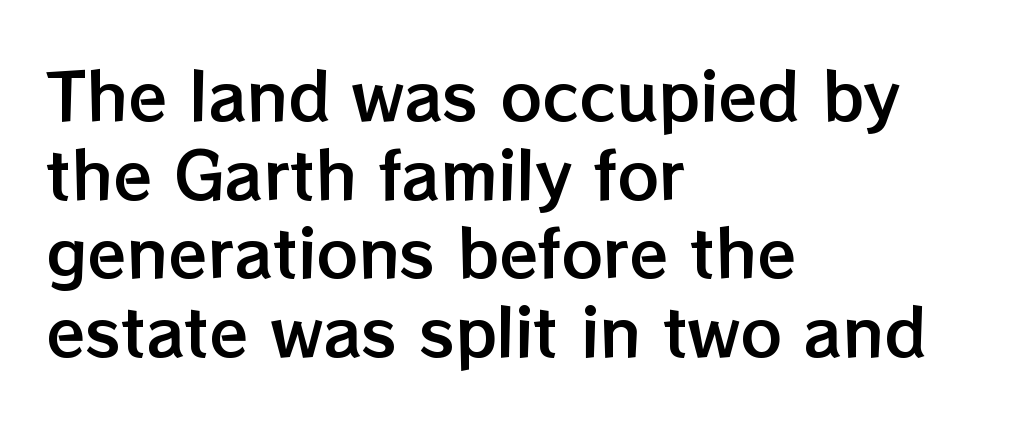
The image shows 64 px text type, upright; set left-aligned, line spacing 1.23x, normal letter spacing, not underlined; low stroke contrast and a medium x-height.
